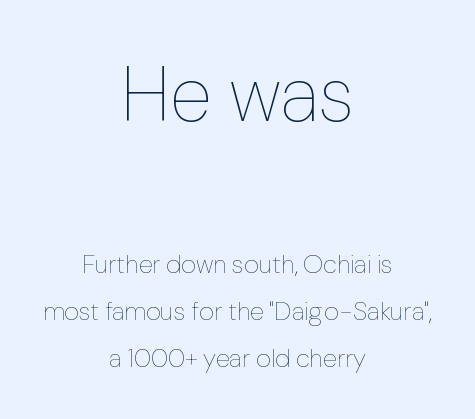
The passage shown is typed in a proportional face where columns would drift. Bare-footed words on every line. The lettering stays uniformly vertical, giving the passage a roman look. Each word holds together tightly as a unit, with standard inter-letter gaps. You get the large type first, then a drop to smaller type.
